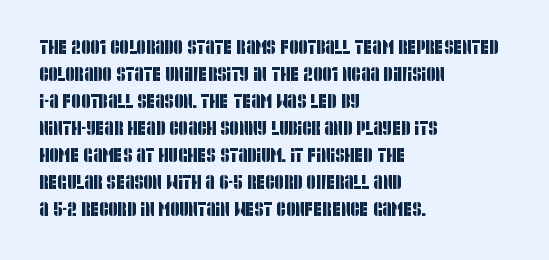
Q: Is the text underlined? A: No.
Q: How is the paragraph aligned? A: Left-aligned.
Q: Is the spacing between letters normal or unusually wide? A: Normal.
Q: Is the spacing between lines tight, normal or loose? A: Normal.
